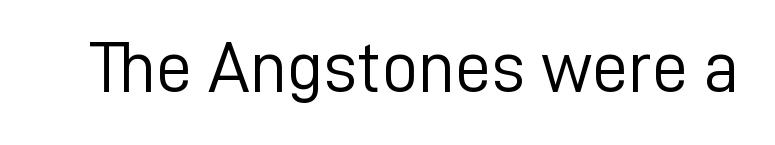
{"serif": "no", "italic": "no", "bold": "no", "weight": "light", "width": "normal", "stroke_contrast": "low", "x_height": "medium", "monospaced": "no", "underline": "no", "letter_spacing": "normal", "letter_spacing_em": 0.0, "glyph_px": 72}
